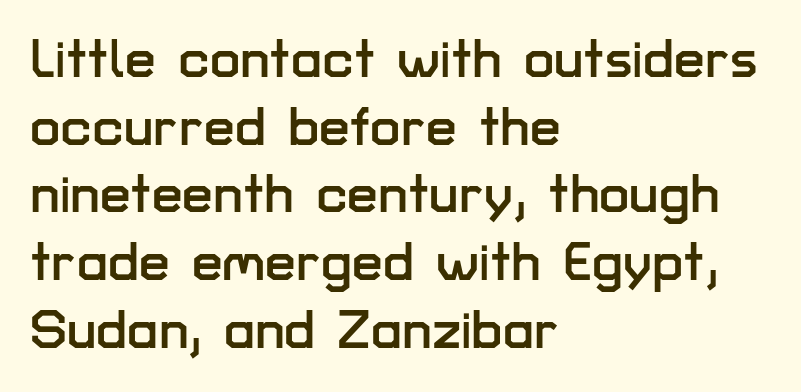
Q: Is the text italic (slanted)? A: No, it is upright.
Q: Is the typeface a serif or a sans-serif typeface? A: Sans-serif.
Q: Is the text underlined? A: No.
Q: How is the paragraph aligned? A: Left-aligned.
Q: Is the spacing between letters normal or unusually wide? A: Normal.
Q: Width (condensed, normal, or wide)? A: Normal.
Q: Stroke contrast? A: Low.
Q: x-height? A: Medium.
Q: Monospaced? A: No.
